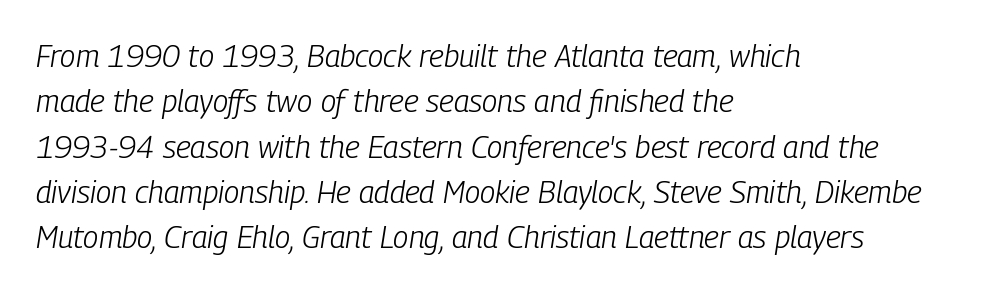
{"italic": "yes", "lean": "right", "slant_degrees": 9, "bold": "no", "weight": "light", "width": "condensed", "stroke_contrast": "low", "x_height": "medium", "monospaced": "no", "underline": "no", "align": "left", "line_spacing": "normal", "line_spacing_ratio": 1.46, "letter_spacing": "normal", "letter_spacing_em": 0.0, "glyph_px": 31}
